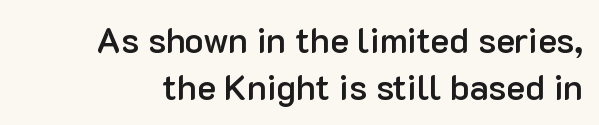
The image shows 35 px semibold sans-serif type, upright; set normal line spacing (1.34x), normal letter spacing, not underlined; low stroke contrast and a medium x-height.
